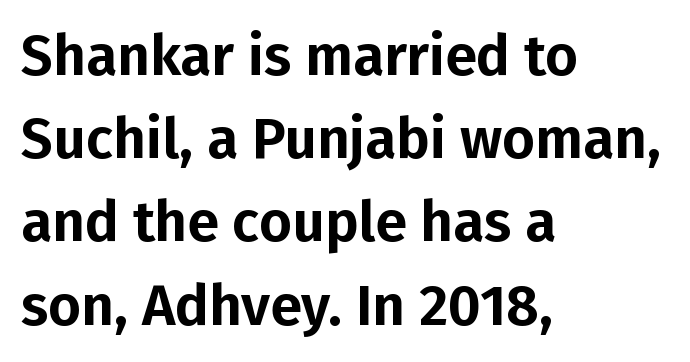
Regarding serifs, this sample does without them. Compared with typical paragraphs, the rows here are spaced about the same. Nobody drew a line under any word here. Horizontal alignment here is leftward, the default for most running prose. Spacing verdict: proportional, widths tailored to each character. Notice how the stems are strictly vertical — no italics here.
